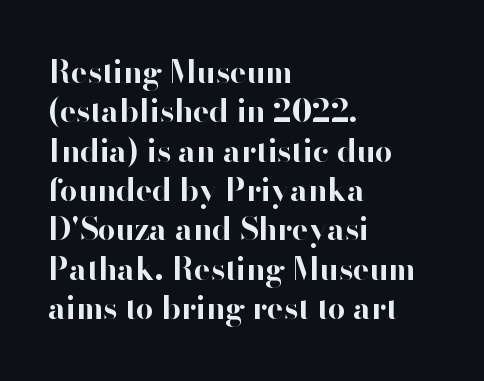
Q: Is the text bold? A: Yes.
Q: Is the text italic (slanted)? A: No, it is upright.
Q: Is the typeface a serif or a sans-serif typeface? A: Sans-serif.
Q: Is the text underlined? A: No.
Q: How is the paragraph aligned? A: Left-aligned.
Q: Is the spacing between letters normal or unusually wide? A: Normal.
Q: Is the spacing between lines tight, normal or loose? A: Normal.
Q: Width (condensed, normal, or wide)? A: Normal.
Q: Stroke contrast? A: High.
Q: x-height? A: Small.
Q: Monospaced? A: No.
